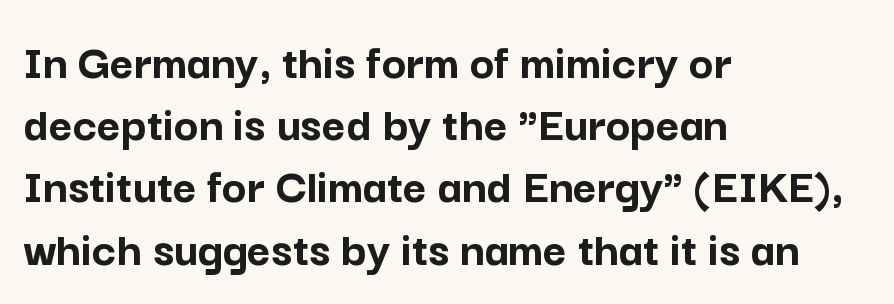
The lettering stays uniformly vertical, giving the passage a roman look. This sample has the flowing, uneven cadence of proportional lettering. Glyph-to-glyph distance matches everyday printed text. In CSS terms this would be text-align: left. The type family on display is of the sans-serif kind. Heavy-handed strokes throughout: this text is bold.
